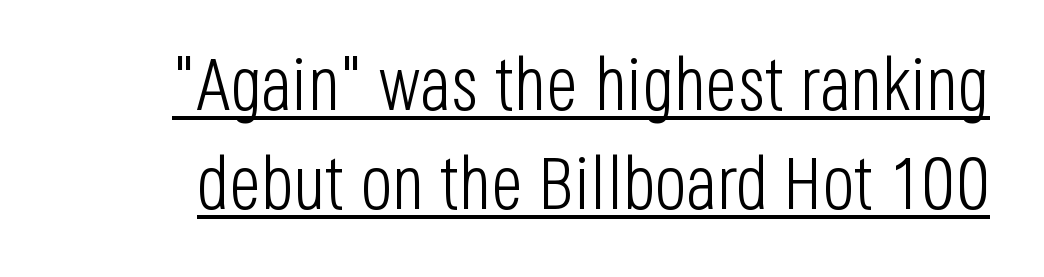
Counters stay open thanks to moderate or lighter strokes. The face used here appears with an underline applied. Looks like regular typesetting: each glyph gets only the width it needs. This rendering leaves character spacing at its baseline value. The passage shown stacks its lines at a standard gap. Do the letters lean? They stand straight.
